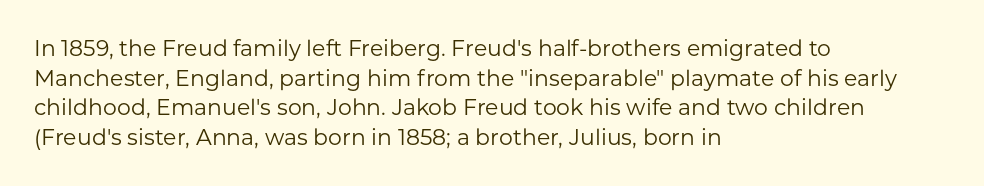
Q: Is the text bold? A: No.
Q: Is the text italic (slanted)? A: No, it is upright.
Q: Is the text underlined? A: No.
Q: How is the paragraph aligned? A: Left-aligned.
Q: Is the spacing between letters normal or unusually wide? A: Normal.
Q: Is the spacing between lines tight, normal or loose? A: Normal.
